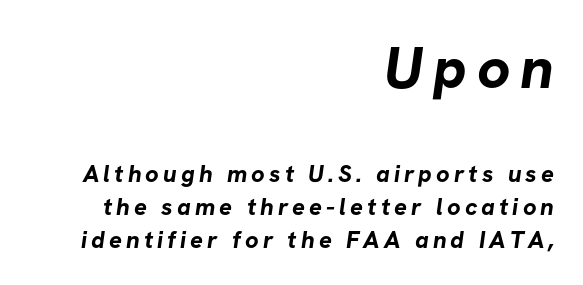
Q: Is the text bold? A: Yes.
Q: Is the typeface a serif or a sans-serif typeface? A: Sans-serif.
Q: Is the text underlined? A: No.
Q: How is the paragraph aligned? A: Right-aligned.
Q: Is the spacing between lines tight, normal or loose? A: Normal.
Q: Which block of text is set in a larger size, the first (top) or the second (bottom)? A: The first (top) one.
Q: Width (condensed, normal, or wide)? A: Normal.
Q: Stroke contrast? A: Low.
Q: x-height? A: Medium.
Q: Monospaced? A: No.
